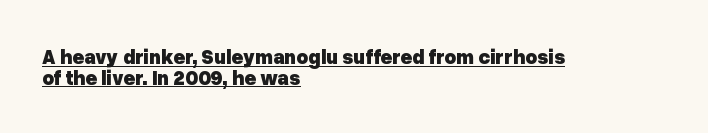
Q: Is the text bold? A: Yes.
Q: Is the text italic (slanted)? A: No, it is upright.
Q: Is the text underlined? A: Yes.
Q: How is the paragraph aligned? A: Left-aligned.
Q: Is the spacing between letters normal or unusually wide? A: Normal.
Q: Is the spacing between lines tight, normal or loose? A: Tight.
